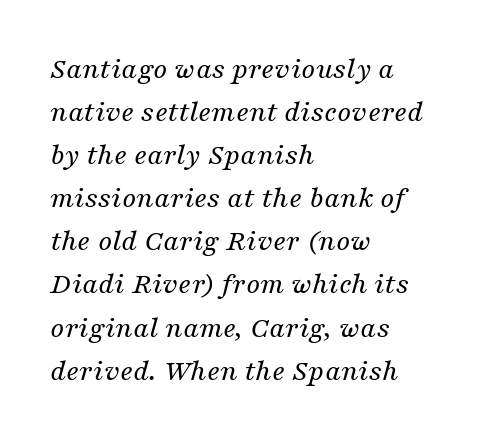
{"serif": "yes", "italic": "yes", "lean": "right", "slant_degrees": 16, "bold": "no", "weight": "regular", "width": "normal", "stroke_contrast": "medium", "x_height": "medium", "monospaced": "no", "underline": "no", "align": "left", "line_spacing": "normal", "line_spacing_ratio": 1.39, "letter_spacing": "normal", "letter_spacing_em": 0.0, "glyph_px": 31}
